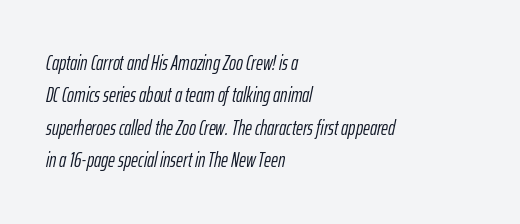
Q: Is the text bold? A: No.
Q: Is the text italic (slanted)? A: Yes, it leans right by about 12 degrees.
Q: Is the text underlined? A: No.
Q: How is the paragraph aligned? A: Left-aligned.
Q: Is the spacing between letters normal or unusually wide? A: Normal.
Q: Is the spacing between lines tight, normal or loose? A: Normal.
